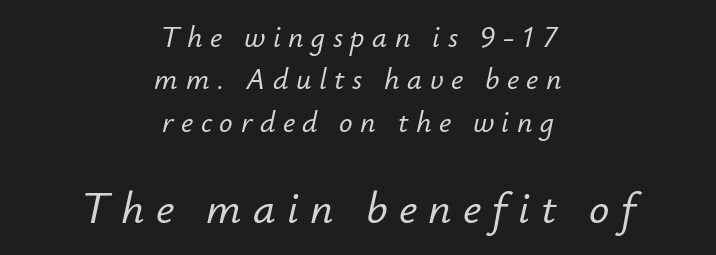
{"italic": "yes", "lean": "right", "slant_degrees": 12, "width": "normal", "stroke_contrast": "low", "x_height": "small", "monospaced": "no", "underline": "no", "align": "center", "line_spacing": "normal", "line_spacing_ratio": 1.41, "letter_spacing": "wide", "letter_spacing_em": 0.25, "larger_block": "second", "size_ratio": 1.5, "glyph_px": 45}
